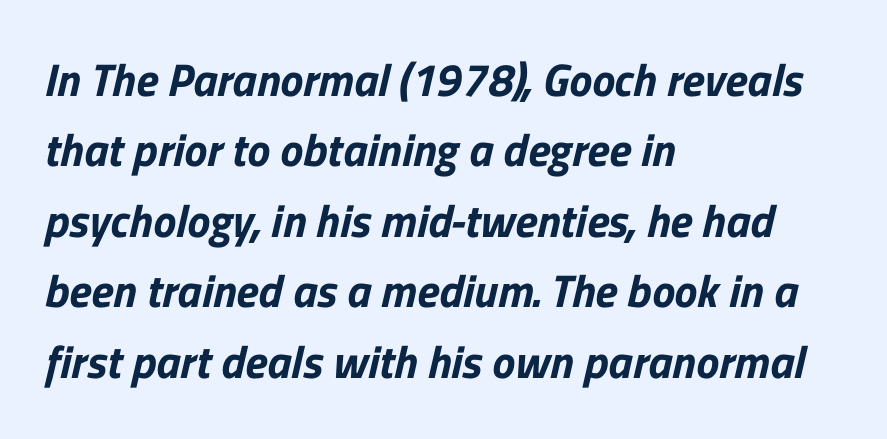
Default kerning and tracking; the words read as compact shapes. Think of a printed novel: that variable character pitch is what you see here. Look at the bottom of the vertical strokes: they stop flat, with no serifs. The string is rendered with underlining switched off. The lines sit at an ordinary, default distance from one another.
